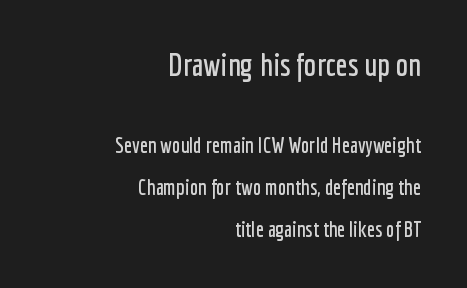
{"serif": "no", "italic": "no", "width": "condensed", "stroke_contrast": "low", "x_height": "medium", "monospaced": "no", "underline": "no", "align": "right", "line_spacing": "loose", "line_spacing_ratio": 2.0, "letter_spacing": "normal", "letter_spacing_em": 0.0, "larger_block": "first", "size_ratio": 1.48, "glyph_px": 31}
